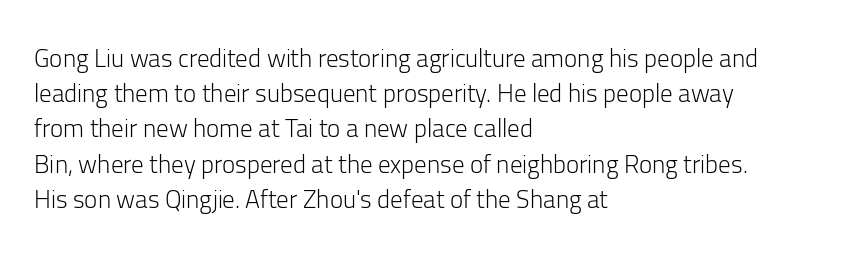
The image shows 25 px text type, upright; set left-aligned, normal line spacing (1.41x), normal letter spacing, not underlined.
